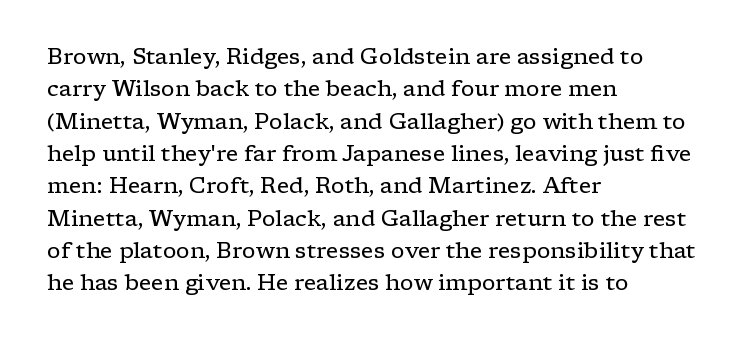
Q: Is the text bold? A: No.
Q: Is the text italic (slanted)? A: No, it is upright.
Q: Is the text underlined? A: No.
Q: How is the paragraph aligned? A: Left-aligned.
Q: Is the spacing between letters normal or unusually wide? A: Normal.
Q: Is the spacing between lines tight, normal or loose? A: Normal.
